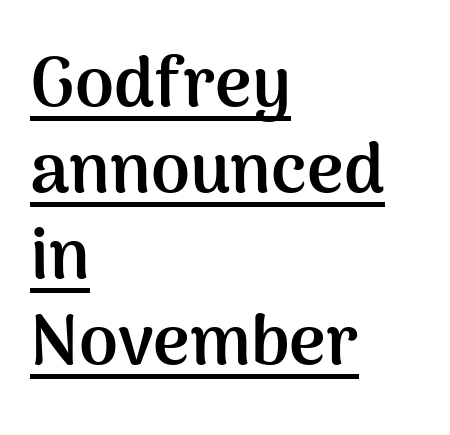
{"serif": "no", "italic": "no", "bold": "yes", "weight": "semibold", "width": "normal", "stroke_contrast": "medium", "x_height": "medium", "monospaced": "no", "underline": "yes", "align": "left", "line_spacing_ratio": 1.23, "letter_spacing": "normal", "letter_spacing_em": 0.0, "glyph_px": 70}
